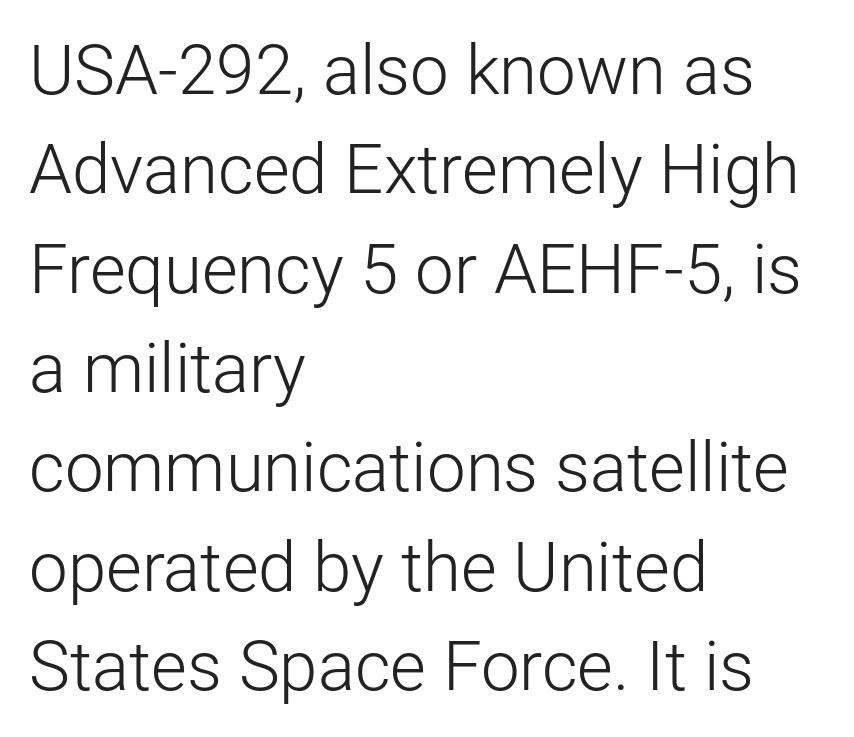
Q: Is the text bold? A: No.
Q: Is the text italic (slanted)? A: No, it is upright.
Q: Is the typeface a serif or a sans-serif typeface? A: Sans-serif.
Q: Is the text underlined? A: No.
Q: How is the paragraph aligned? A: Left-aligned.
Q: Is the spacing between letters normal or unusually wide? A: Normal.
Q: Is the spacing between lines tight, normal or loose? A: Normal.
Q: Width (condensed, normal, or wide)? A: Normal.
Q: Stroke contrast? A: Low.
Q: x-height? A: Medium.
Q: Monospaced? A: No.
